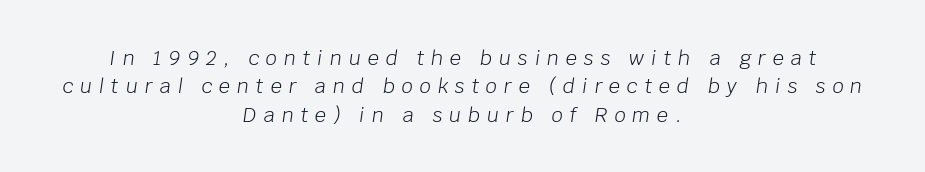
{"italic": "yes", "lean": "right", "slant_degrees": 8, "bold": "no", "underline": "no", "align": "center", "line_spacing": "normal", "line_spacing_ratio": 1.42, "letter_spacing": "wide", "letter_spacing_em": 0.34, "glyph_px": 20}
